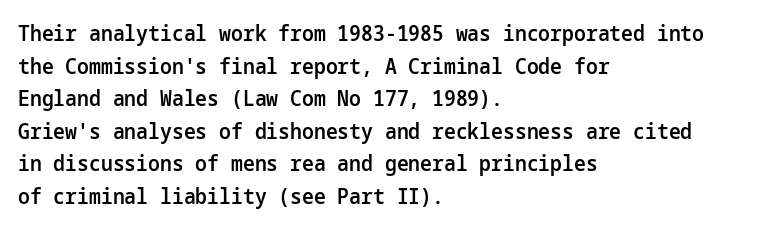
Q: Is the text bold? A: Semi-bold.
Q: Is the text italic (slanted)? A: No, it is upright.
Q: Is the text underlined? A: No.
Q: How is the paragraph aligned? A: Left-aligned.
Q: Is the spacing between letters normal or unusually wide? A: Normal.
Q: Is the spacing between lines tight, normal or loose? A: Normal.
